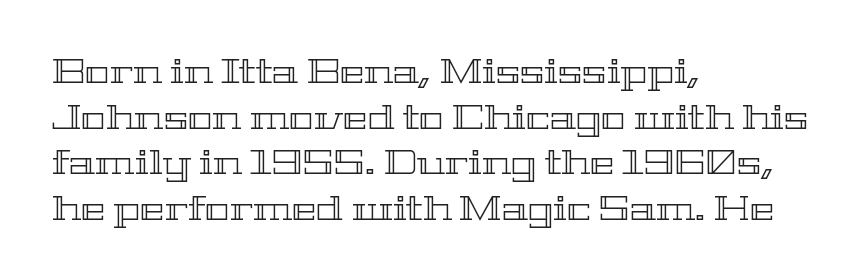
The image shows 33 px wide type, upright; set left-aligned, normal line spacing (1.38x), normal letter spacing, not underlined; a medium x-height.
